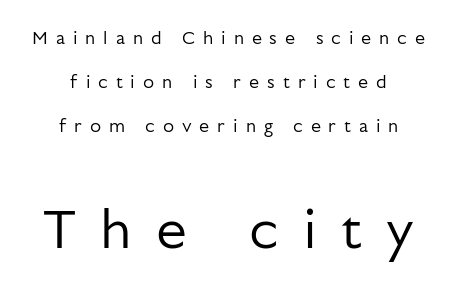
In terms of letterspacing, this is a distinctly airy, spread setting. The following chunk of copy outweighs the initial chunk in type size. A roman cut, with each character standing at attention. Students, observe: this is what heavily led, spacious text looks like.
